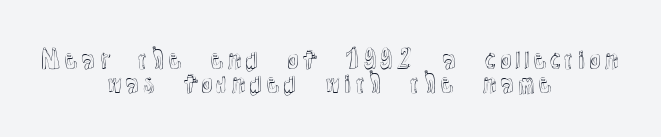
Q: Is the text italic (slanted)? A: No, it is upright.
Q: Is the text underlined? A: No.
Q: How is the paragraph aligned? A: Centered.
Q: Is the spacing between letters normal or unusually wide? A: Normal.
Q: Is the spacing between lines tight, normal or loose? A: Tight.
